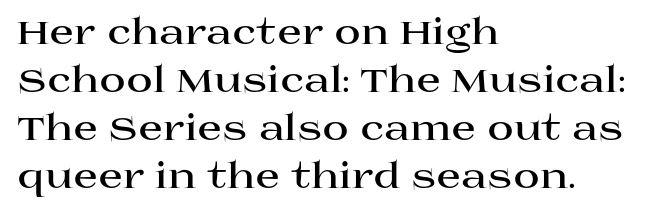
Q: Is the text bold? A: Yes.
Q: Is the text italic (slanted)? A: No, it is upright.
Q: Is the typeface a serif or a sans-serif typeface? A: Serif.
Q: Is the text underlined? A: No.
Q: How is the paragraph aligned? A: Left-aligned.
Q: Is the spacing between letters normal or unusually wide? A: Normal.
Q: Is the spacing between lines tight, normal or loose? A: Normal.
Q: Width (condensed, normal, or wide)? A: Wide.
Q: Stroke contrast? A: High.
Q: x-height? A: Large.
Q: Monospaced? A: No.
